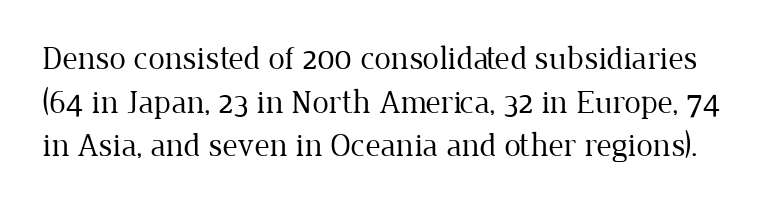
Q: Is the text bold? A: No.
Q: Is the text italic (slanted)? A: No, it is upright.
Q: Is the typeface a serif or a sans-serif typeface? A: Serif.
Q: Is the text underlined? A: No.
Q: Is the spacing between letters normal or unusually wide? A: Normal.
Q: Is the spacing between lines tight, normal or loose? A: Normal.
Q: Width (condensed, normal, or wide)? A: Normal.
Q: Stroke contrast? A: Low.
Q: x-height? A: Medium.
Q: Monospaced? A: No.
